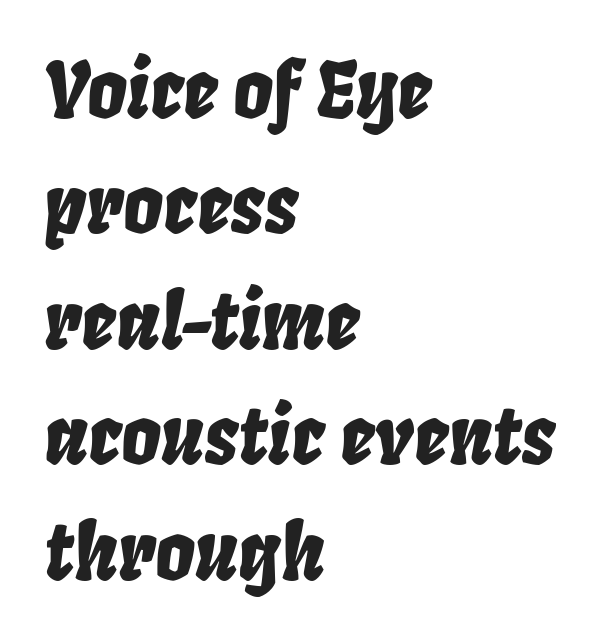
Is this a fixed-width face? No — the glyphs have proportional, varying widths. The face used here has a pronounced slope to its letters. Left-aligned paragraph, ragged on the right. Whoever set this chose a conventional vertical rhythm. Descender tails drop into unmarked territory.
